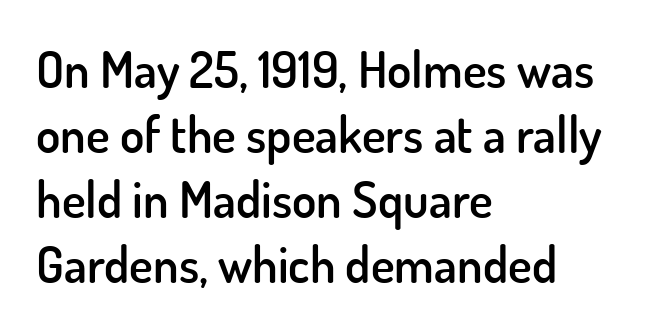
The image shows 50 px semibold sans-serif type, upright; set left-aligned, normal line spacing (1.3x), normal letter spacing, not underlined; low stroke contrast and a small x-height.
